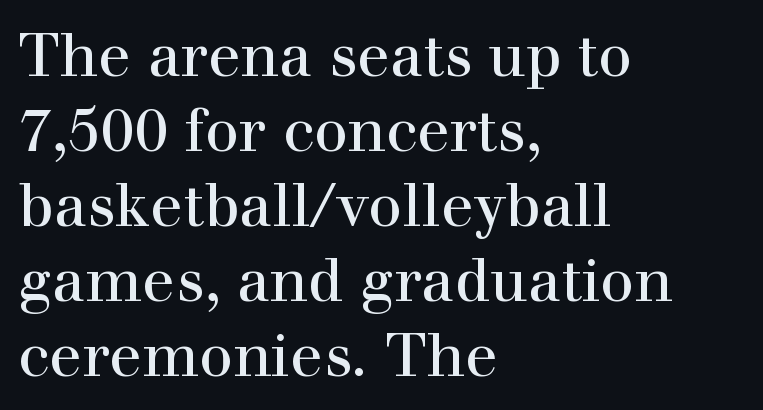
The image shows 60 px serif type, upright; set left-aligned, normal line spacing (1.25x), normal letter spacing, not underlined; a medium x-height.
